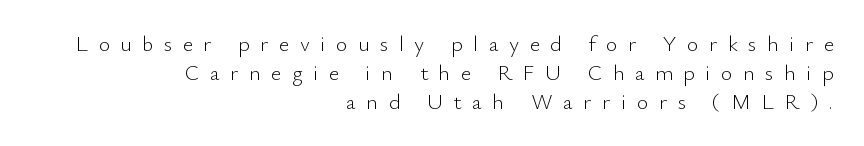
The image shows 22 px text type, upright; set right-aligned, normal line spacing (1.31x), unusually wide letter spacing (+0.48 em), not underlined.
